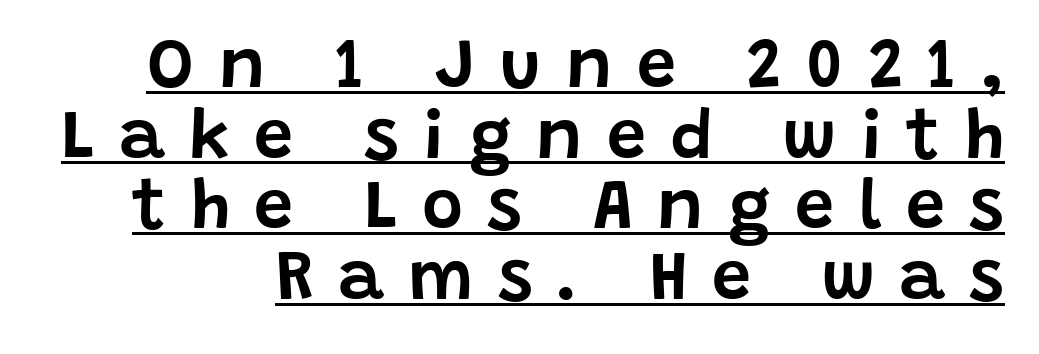
{"serif": "no", "italic": "no", "width": "normal", "stroke_contrast": "low", "x_height": "large", "monospaced": "no", "underline": "yes", "line_spacing": "tight", "line_spacing_ratio": 1.01, "letter_spacing": "wide", "letter_spacing_em": 0.35, "glyph_px": 70}
